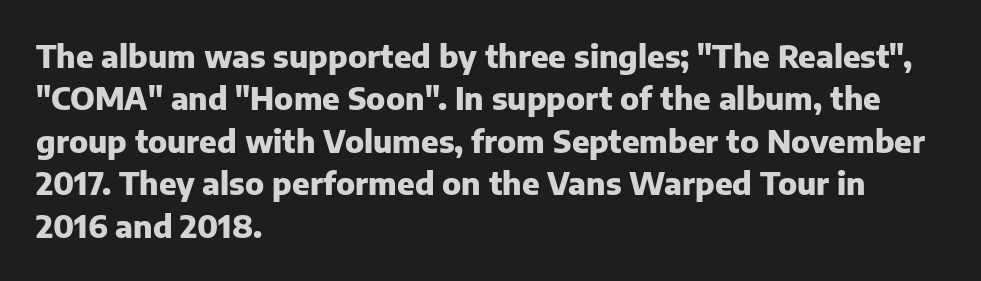
The image shows 31 px heavy sans-serif type, upright; set left-aligned, normal line spacing (1.37x), normal letter spacing, not underlined; low stroke contrast and a medium x-height.
